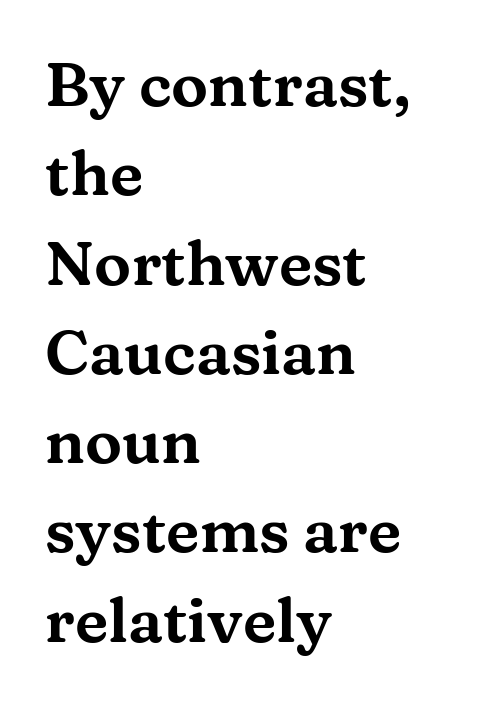
Unmarked baselines from the first word to the last. Type style note: has serifs. Notice how descenders clear the ascenders below comfortably — that's standard leading. The passage shown has conventional tracking throughout. Varying glyph widths throughout — classic text-font behaviour.
